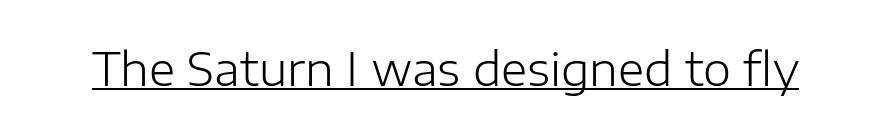
The image shows 45 px light sans-serif type, upright; set normal letter spacing, underlined; low stroke contrast and a medium x-height.
